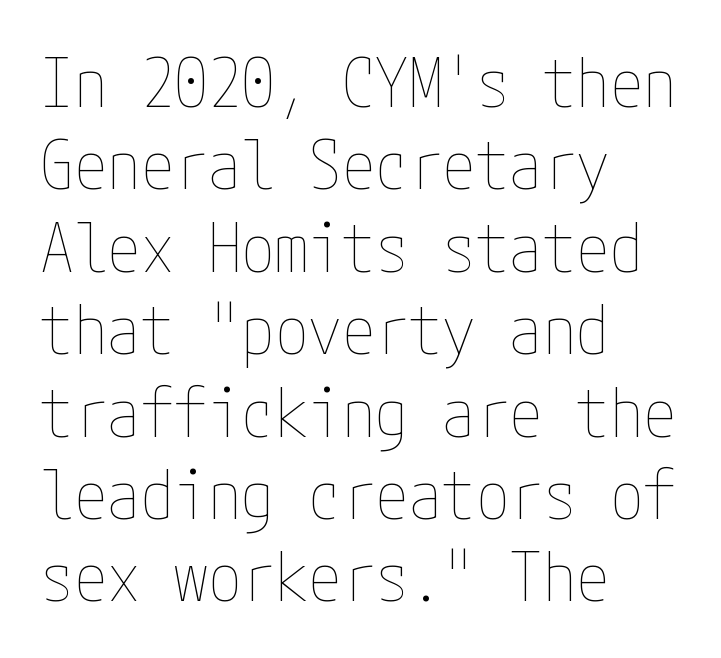
The image shows 67 px thin, condensed type, upright; set left-aligned, line spacing 1.23x, normal letter spacing, not underlined; low stroke contrast and a medium x-height.
